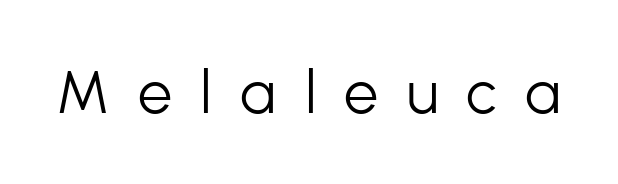
Italic: no, the glyphs are upright roman. Compared with typical body copy, the letter spacing here is much looser. The words here are not underlined. These lines are rendered in a variable-pitch font.
